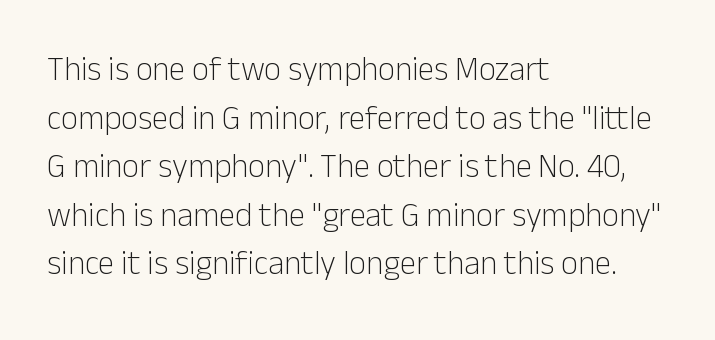
{"serif": "no", "italic": "no", "bold": "no", "weight": "light", "width": "normal", "stroke_contrast": "low", "x_height": "medium", "monospaced": "no", "underline": "no", "align": "left", "line_spacing": "normal", "line_spacing_ratio": 1.47, "letter_spacing": "normal", "letter_spacing_em": 0.0, "glyph_px": 33}
